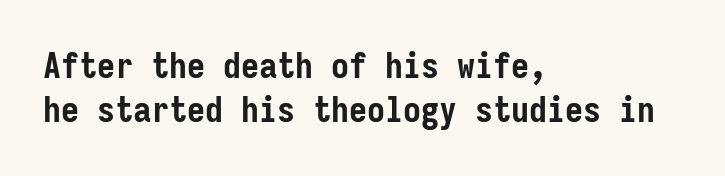
The image shows 36 px semibold, condensed sans-serif type, upright, monospaced; set left-aligned, line spacing 1.21x, normal letter spacing, not underlined; low stroke contrast and a medium x-height.
